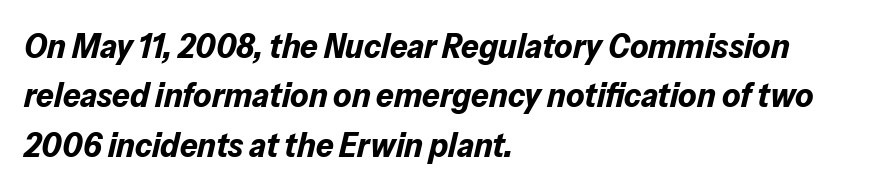
{"italic": "yes", "lean": "right", "slant_degrees": 13, "bold": "yes", "weight": "bold", "width": "normal", "stroke_contrast": "low", "x_height": "medium", "monospaced": "no", "underline": "no", "align": "left", "line_spacing": "normal", "line_spacing_ratio": 1.41, "letter_spacing": "normal", "letter_spacing_em": 0.0, "glyph_px": 35}
